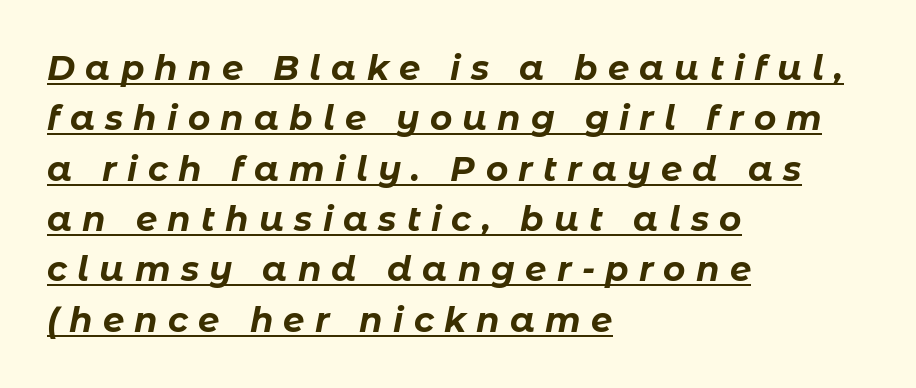
{"italic": "yes", "lean": "right", "slant_degrees": 11, "bold": "yes", "weight": "bold", "width": "normal", "stroke_contrast": "low", "x_height": "medium", "monospaced": "no", "underline": "yes", "align": "left", "line_spacing": "normal", "line_spacing_ratio": 1.48, "letter_spacing": "wide", "letter_spacing_em": 0.3, "glyph_px": 34}
